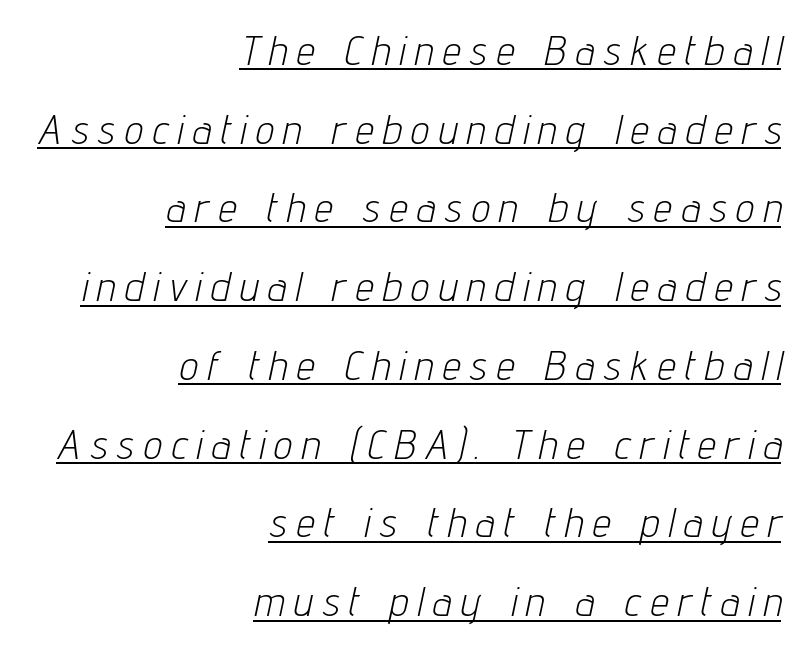
{"italic": "yes", "lean": "right", "slant_degrees": 12, "bold": "no", "weight": "light", "width": "condensed", "stroke_contrast": "low", "x_height": "medium", "monospaced": "no", "underline": "yes", "align": "right", "line_spacing": "loose", "line_spacing_ratio": 1.92, "letter_spacing": "wide", "letter_spacing_em": 0.24, "glyph_px": 41}
